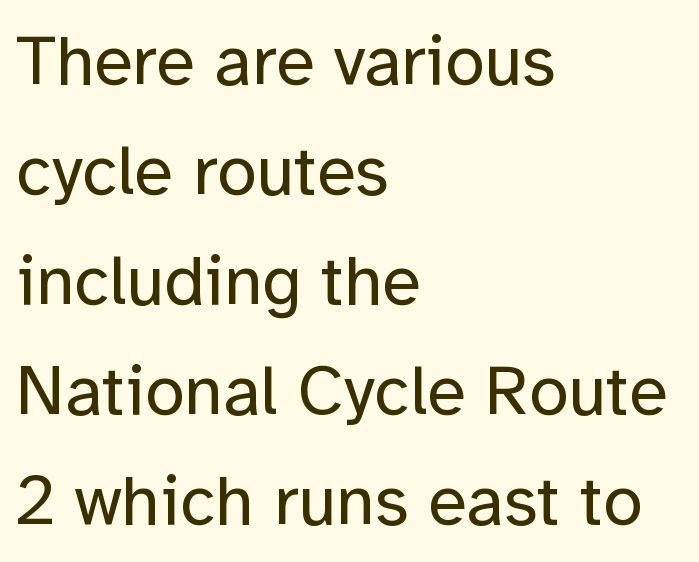
{"serif": "no", "italic": "no", "bold": "no", "weight": "regular", "width": "normal", "stroke_contrast": "low", "x_height": "medium", "monospaced": "no", "underline": "no", "align": "left", "line_spacing": "normal", "line_spacing_ratio": 1.55, "letter_spacing": "normal", "letter_spacing_em": 0.0, "glyph_px": 71}
